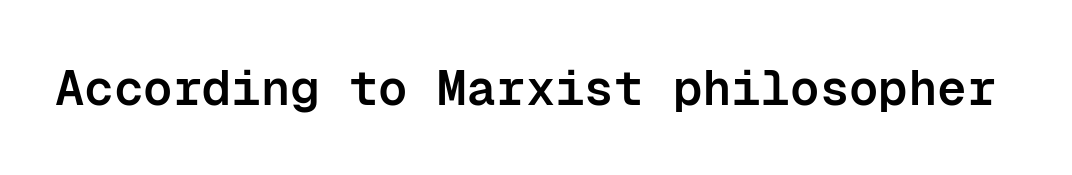
Plain, unruled lines of type. Does the weight exceed regular? Yes, but only to semibold. These lines are rendered in a fixed-pitch font. Check where the strokes stop: nothing finishes them off — pure sans. Style check: upright.
